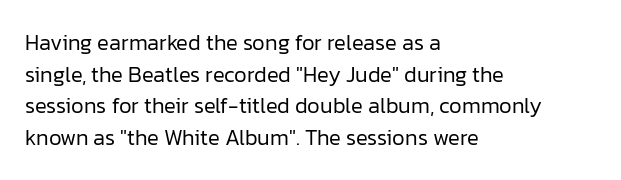
The image shows 22 px text type, upright; set left-aligned, normal line spacing (1.44x), normal letter spacing, not underlined.
